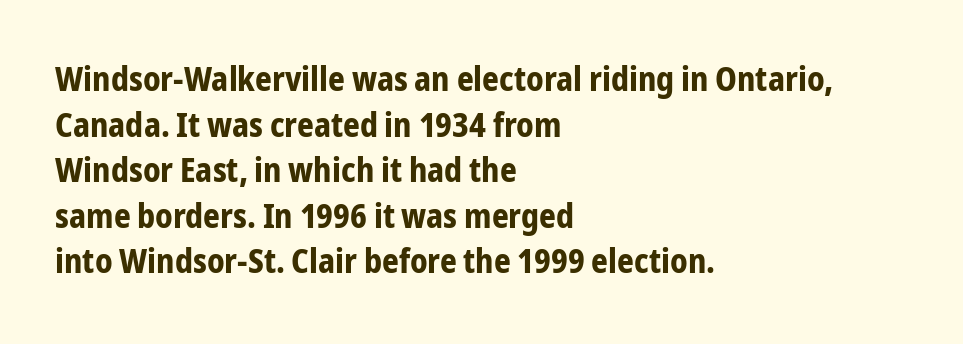
Character widths vary here, with narrow letters taking less room than wide ones. Casual observation: everything's shoved over to the left. What stands out about the letter spacing? Nothing — it is the standard amount. Honestly, the row spacing looks completely unremarkable. Nothing sits at the stroke ends, so this counts as sans-serif.
